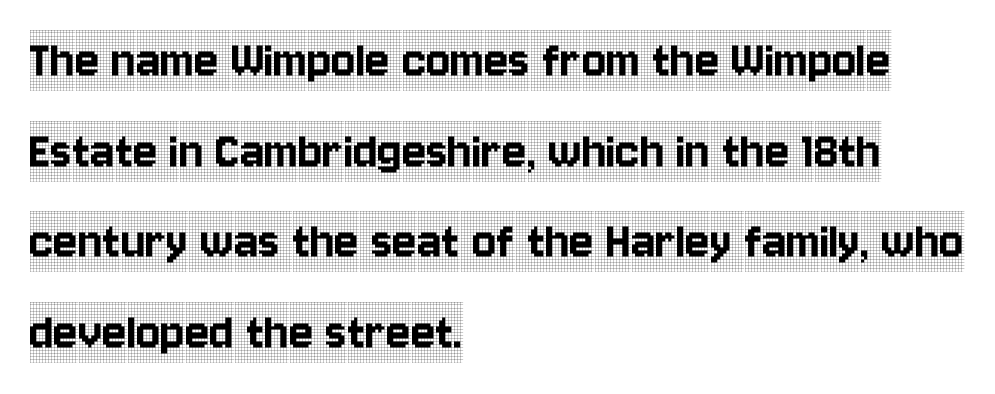
Horizontal alignment here is leftward, the default for most running prose. The block of text has a typical density, with ordinary space between rows. Upright lettering throughout. This rendering employs a face with finishing strokes, i.e., a serif. The rendering keeps characters at their native spacing.
